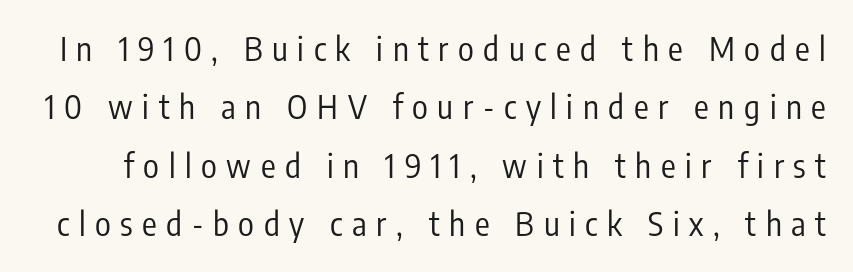
{"serif": "no", "italic": "no", "bold": "no", "weight": "regular", "width": "condensed", "stroke_contrast": "low", "x_height": "medium", "monospaced": "no", "underline": "no", "line_spacing_ratio": 1.77, "letter_spacing": "wide", "letter_spacing_em": 0.29, "glyph_px": 33}
